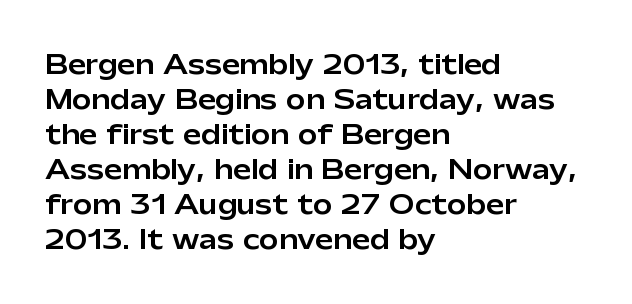
Upright lettering throughout. A classic flush-left, rag-right setting is used for this passage. Underlining? Definitely not there. The passage shown stacks its lines at a standard gap. The letterforms sit shoulder to shoulder at normal distance.
